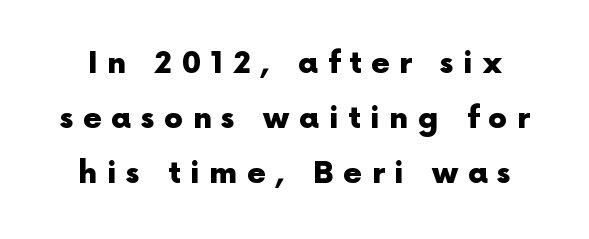
The letters stand upright; this is a roman face. Unmarked baselines from the first word to the last. In terms of weight, the rendering is a true, heavy bold. These lines are composed in type without serifs.
